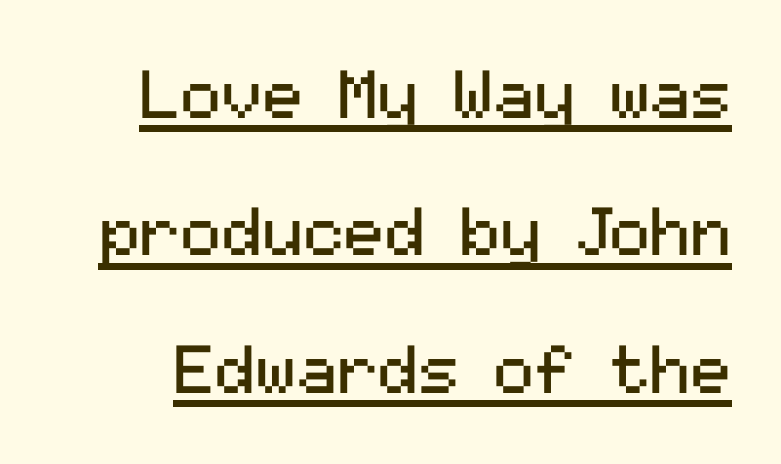
The image shows 68 px regular-weight sans-serif type, upright; set loose line spacing (2.02x), normal letter spacing, underlined; medium stroke contrast and a medium x-height.
